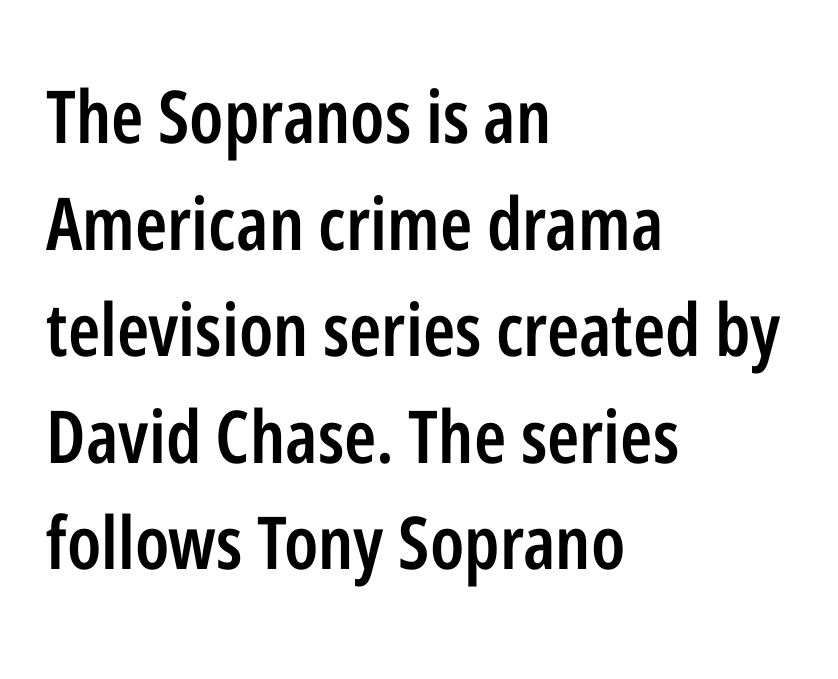
The image shows 73 px semibold, condensed sans-serif type, upright; set left-aligned, normal line spacing (1.46x), normal letter spacing, not underlined; low stroke contrast and a medium x-height.
